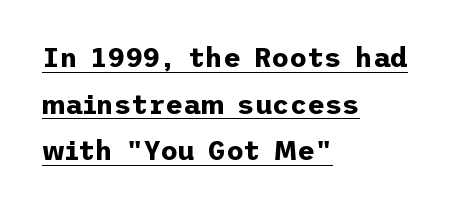
The image shows 27 px bold type, upright; set left-aligned, line spacing 1.73x, normal letter spacing, underlined.
